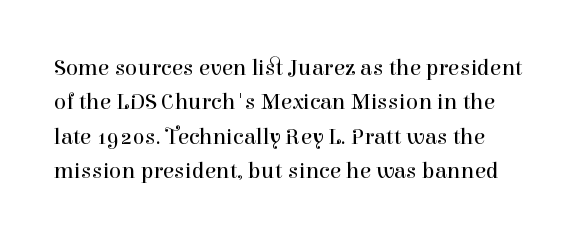
Q: Is the text bold? A: No.
Q: Is the text italic (slanted)? A: No, it is upright.
Q: Is the text underlined? A: No.
Q: Is the spacing between letters normal or unusually wide? A: Normal.
Q: Is the spacing between lines tight, normal or loose? A: Normal.
